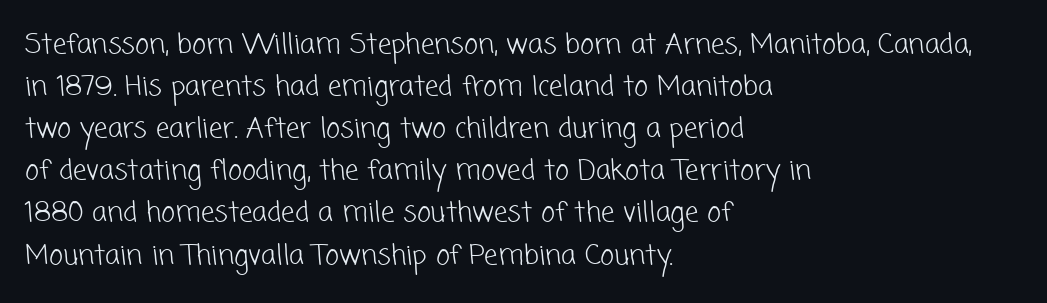
The compositor pushed each line to the left boundary. Summary of vertical rhythm: regular, with standard interline spacing. Honestly, there is no underline to notice here at all. Heft: none added — not bold.
